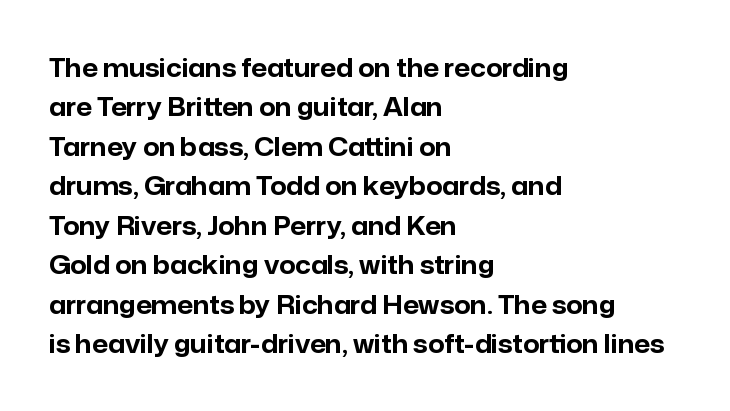
Evenly set lines give the paragraph a standard silhouette. Glance below the letters and you will spot only blank space. Typeset ragged right — the left edge is the straight one. This sample uses plain, unmodified letter spacing. Style check: upright. I'd describe the lettering as bold — thick and assertive.
